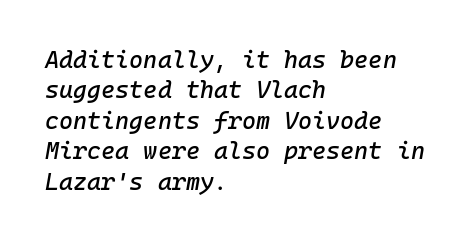
Q: Is the text italic (slanted)? A: Yes, it leans right by about 10 degrees.
Q: Is the text underlined? A: No.
Q: How is the paragraph aligned? A: Left-aligned.
Q: Is the spacing between letters normal or unusually wide? A: Normal.
Q: Is the spacing between lines tight, normal or loose? A: Normal.
